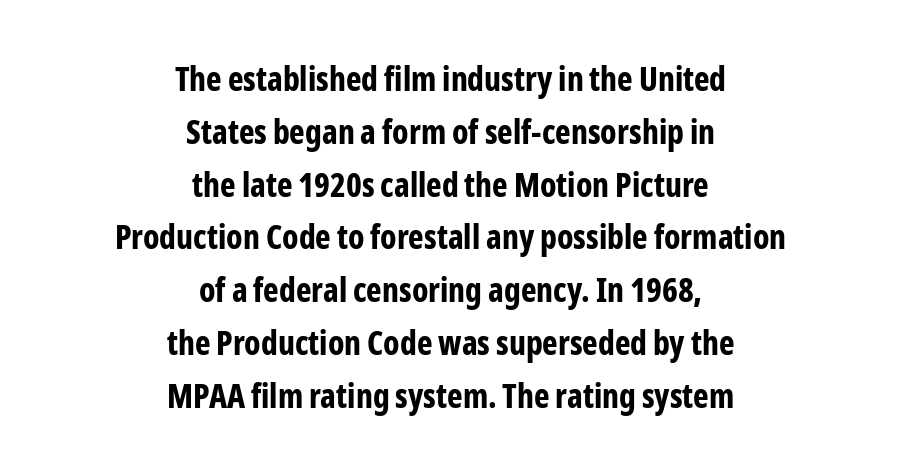
The image shows 33 px bold, condensed sans-serif type, upright; set centered, normal line spacing (1.6x), normal letter spacing, not underlined; low stroke contrast and a medium x-height.
